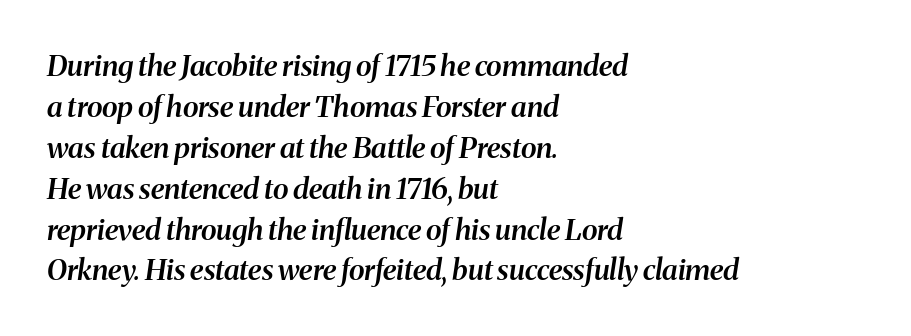
A bare baseline throughout the passage. Typeset ragged right — the left edge is the straight one. Slant detected: the letters are inclined. The font is running at a semibold setting, under full bold. The type family on display is of the serif kind. No extra tracking has been applied to these lines.
